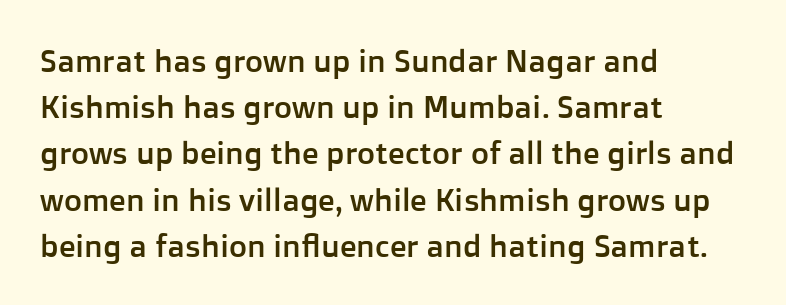
The image shows 31 px sans-serif type, upright; set left-aligned, normal line spacing (1.49x), normal letter spacing, not underlined; low stroke contrast and a medium x-height.
